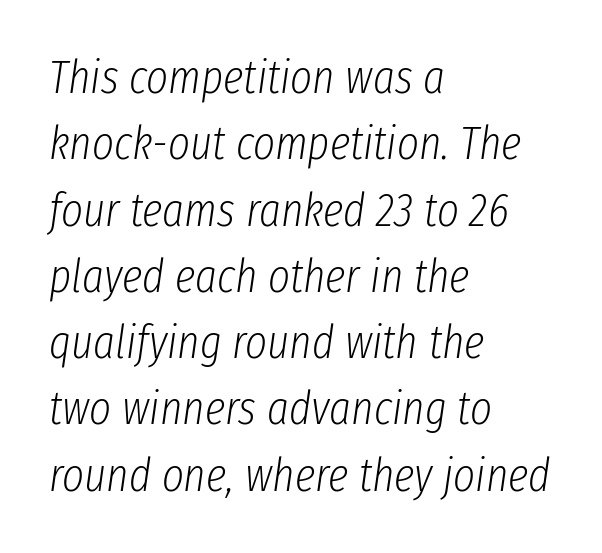
{"italic": "yes", "lean": "right", "slant_degrees": 8, "bold": "no", "weight": "light", "width": "condensed", "stroke_contrast": "low", "x_height": "medium", "monospaced": "no", "underline": "no", "align": "left", "line_spacing": "normal", "line_spacing_ratio": 1.41, "letter_spacing": "normal", "letter_spacing_em": 0.0, "glyph_px": 47}
